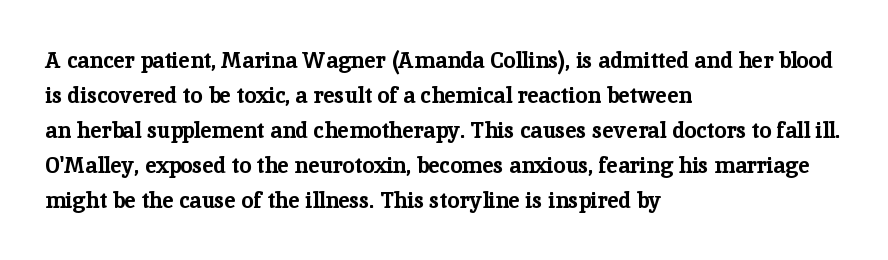
The image shows 22 px bold type, upright; set left-aligned, normal line spacing (1.59x), normal letter spacing, not underlined.
